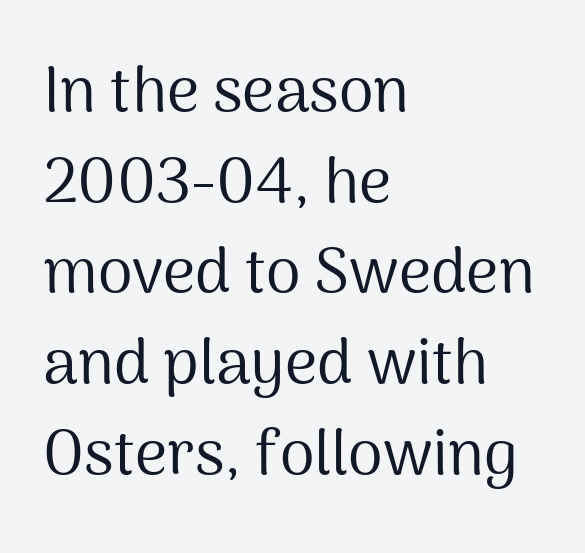
The image shows 63 px regular-weight sans-serif type, upright; set left-aligned, normal line spacing (1.44x), normal letter spacing, not underlined; medium stroke contrast and a medium x-height.
